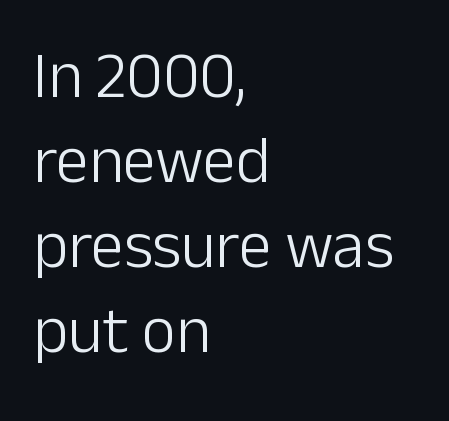
{"serif": "no", "italic": "no", "bold": "no", "weight": "light", "width": "normal", "stroke_contrast": "low", "x_height": "medium", "monospaced": "no", "underline": "no", "align": "left", "line_spacing": "normal", "line_spacing_ratio": 1.29, "letter_spacing": "normal", "letter_spacing_em": 0.0, "glyph_px": 66}
